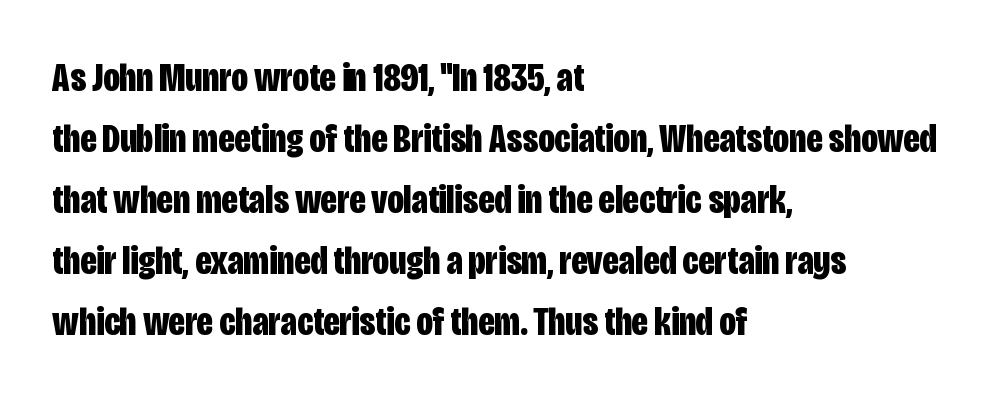
The lines are quadded left. Spacing verdict: proportional, widths tailored to each character. Look at the bottom of the vertical strokes: they stop flat, with no serifs. Strong, thick strokes mark this as bold type.
